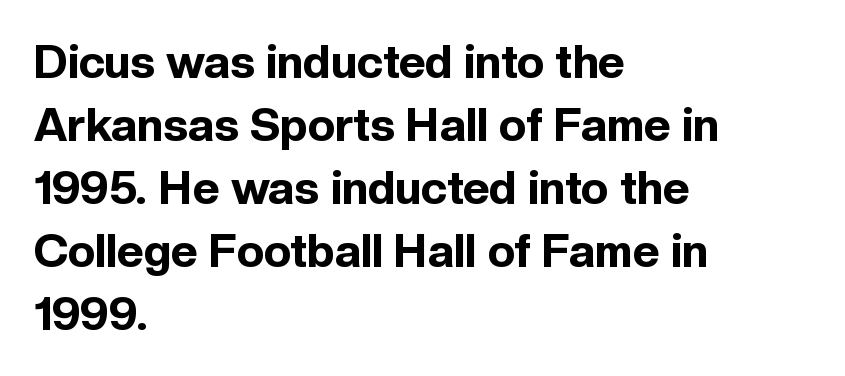
Q: Is the text bold? A: Yes.
Q: Is the text italic (slanted)? A: No, it is upright.
Q: Is the typeface a serif or a sans-serif typeface? A: Sans-serif.
Q: Is the text underlined? A: No.
Q: How is the paragraph aligned? A: Left-aligned.
Q: Is the spacing between letters normal or unusually wide? A: Normal.
Q: Is the spacing between lines tight, normal or loose? A: Normal.
Q: Width (condensed, normal, or wide)? A: Normal.
Q: x-height? A: Medium.
Q: Monospaced? A: No.
